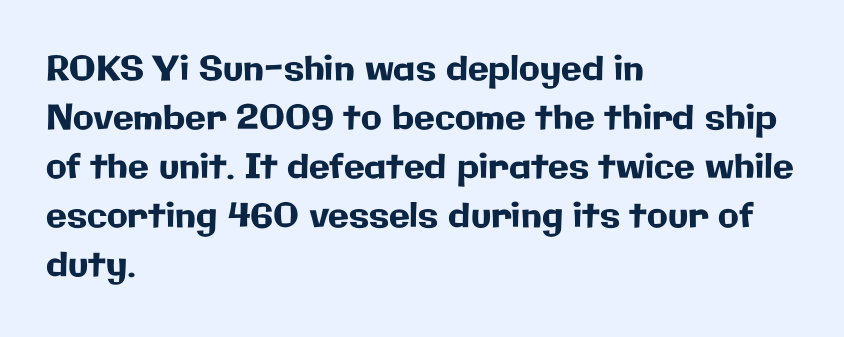
Q: Is the text italic (slanted)? A: No, it is upright.
Q: Is the typeface a serif or a sans-serif typeface? A: Sans-serif.
Q: Is the text underlined? A: No.
Q: How is the paragraph aligned? A: Left-aligned.
Q: Is the spacing between letters normal or unusually wide? A: Normal.
Q: Is the spacing between lines tight, normal or loose? A: Normal.
Q: Width (condensed, normal, or wide)? A: Normal.
Q: Stroke contrast? A: Low.
Q: x-height? A: Medium.
Q: Monospaced? A: No.
